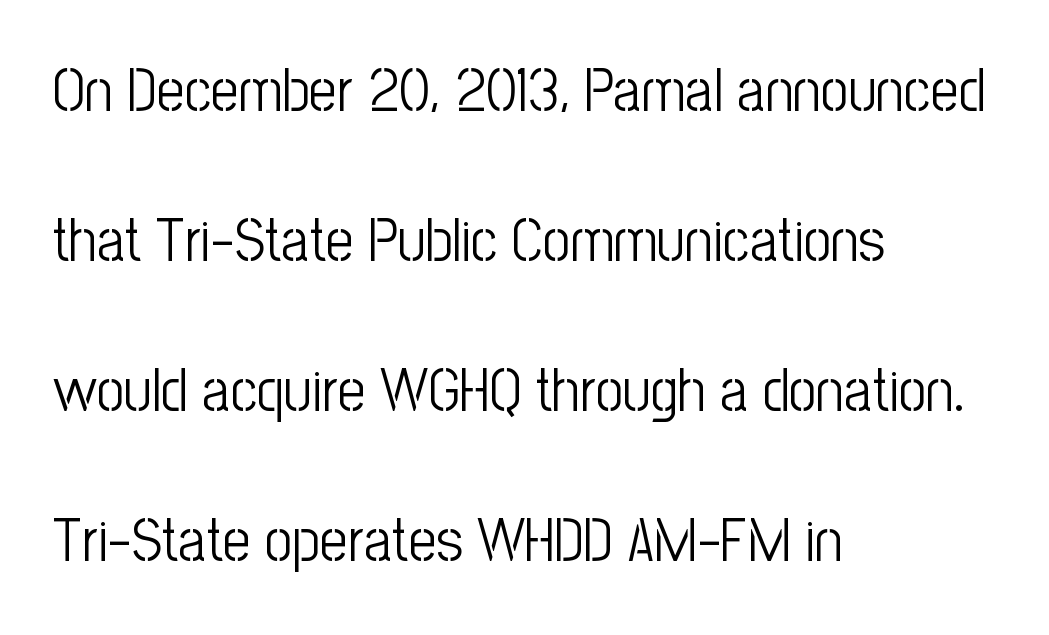
{"serif": "no", "italic": "no", "bold": "no", "weight": "light", "width": "condensed", "stroke_contrast": "low", "x_height": "medium", "monospaced": "no", "underline": "no", "align": "left", "line_spacing": "loose", "line_spacing_ratio": 2.46, "letter_spacing": "normal", "letter_spacing_em": 0.0, "glyph_px": 61}
